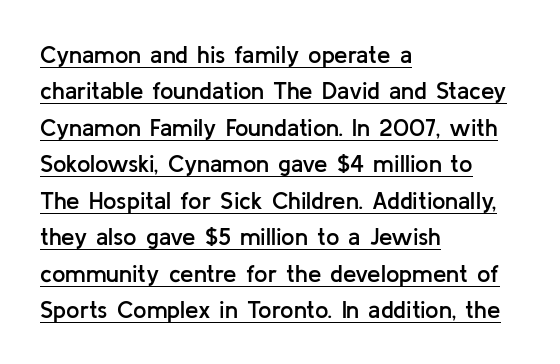
{"italic": "no", "bold": "semi", "underline": "yes", "align": "left", "line_spacing": "normal", "line_spacing_ratio": 1.52, "letter_spacing": "normal", "letter_spacing_em": 0.0, "glyph_px": 24}
